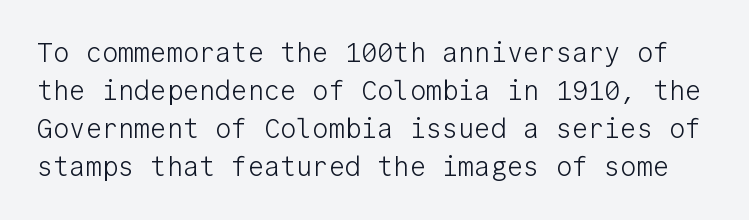
Q: Is the text bold? A: No.
Q: Is the text italic (slanted)? A: No, it is upright.
Q: Is the text underlined? A: No.
Q: Is the spacing between letters normal or unusually wide? A: Normal.
Q: Is the spacing between lines tight, normal or loose? A: Normal.
